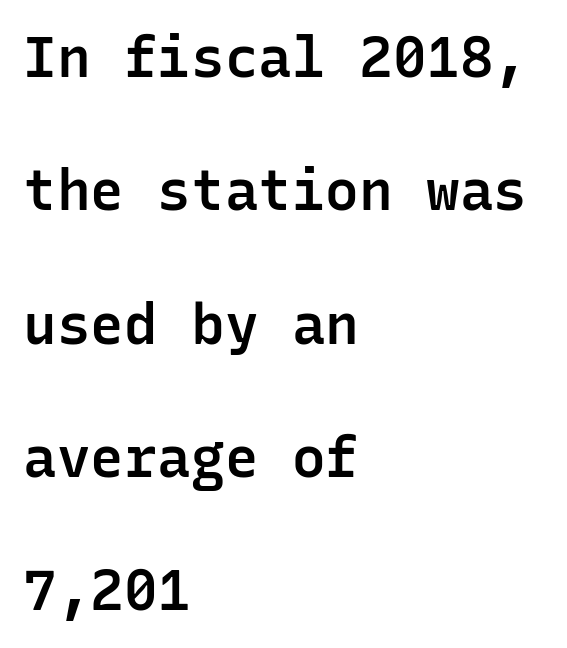
The image shows 56 px semibold sans-serif type, upright, monospaced; set left-aligned, loose line spacing (2.38x), normal letter spacing, not underlined; low stroke contrast and a medium x-height.
